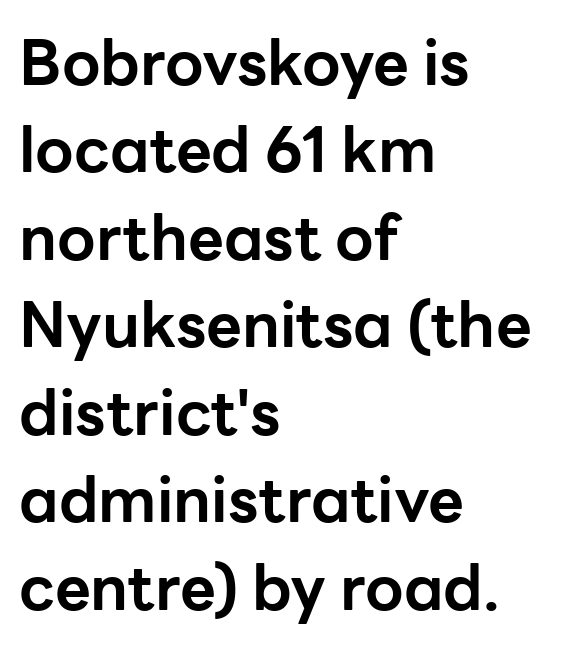
Q: Is the text bold? A: Yes.
Q: Is the text italic (slanted)? A: No, it is upright.
Q: Is the typeface a serif or a sans-serif typeface? A: Sans-serif.
Q: Is the text underlined? A: No.
Q: How is the paragraph aligned? A: Left-aligned.
Q: Is the spacing between letters normal or unusually wide? A: Normal.
Q: Is the spacing between lines tight, normal or loose? A: Normal.
Q: Width (condensed, normal, or wide)? A: Normal.
Q: Stroke contrast? A: Low.
Q: x-height? A: Medium.
Q: Monospaced? A: No.
